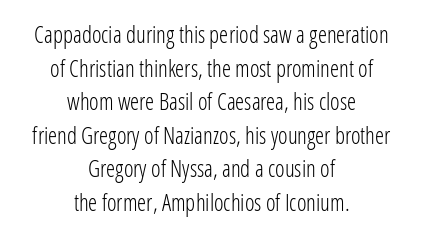
{"italic": "no", "bold": "no", "underline": "no", "align": "center", "line_spacing": "normal", "line_spacing_ratio": 1.46, "letter_spacing": "normal", "letter_spacing_em": 0.0, "glyph_px": 23}
